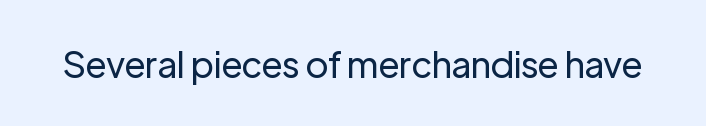
Is this a fixed-width face? No — the glyphs have proportional, varying widths. Vertical strokes here are truly vertical. Glance below the letters and you will spot only blank space. The face used here is a sans, in the tradition of grotesques and geometrics. The face looks like a standard text weight, possibly lighter. Short note: letters normally spaced.
